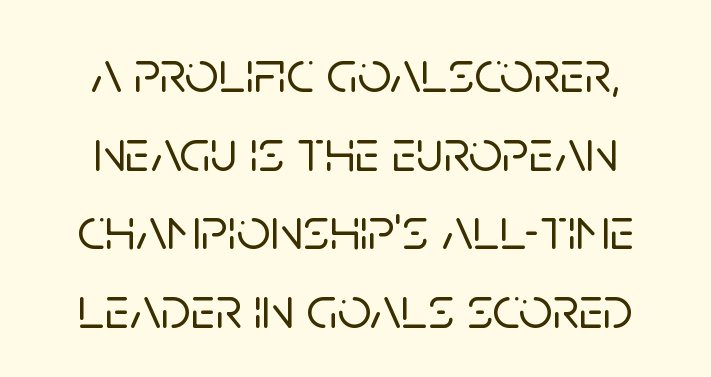
This is the regular roman posture of the typeface. This sample uses plain, unmodified letter spacing. Letterform terminals end flat and unadorned throughout the passage. Spacing verdict: proportional, widths tailored to each character.
